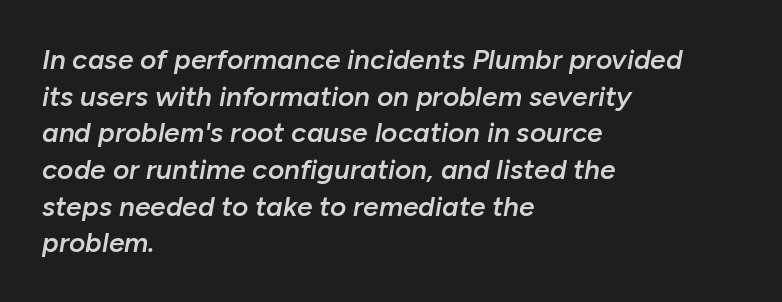
The image shows 28 px semibold type, italic (leaning right); set left-aligned, normal line spacing (1.31x), normal letter spacing, not underlined; low stroke contrast and a medium x-height.
